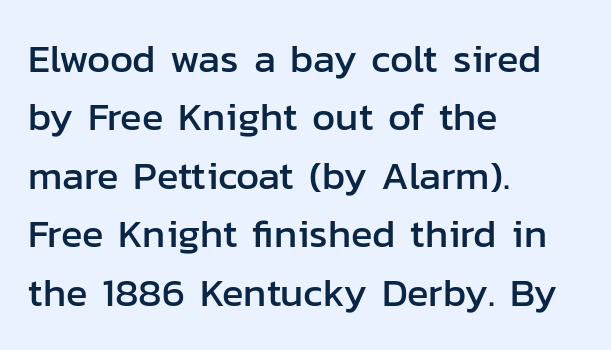
{"serif": "no", "italic": "no", "width": "normal", "stroke_contrast": "low", "x_height": "medium", "monospaced": "no", "underline": "no", "align": "left", "line_spacing": "normal", "line_spacing_ratio": 1.46, "letter_spacing": "normal", "letter_spacing_em": 0.0, "glyph_px": 40}
